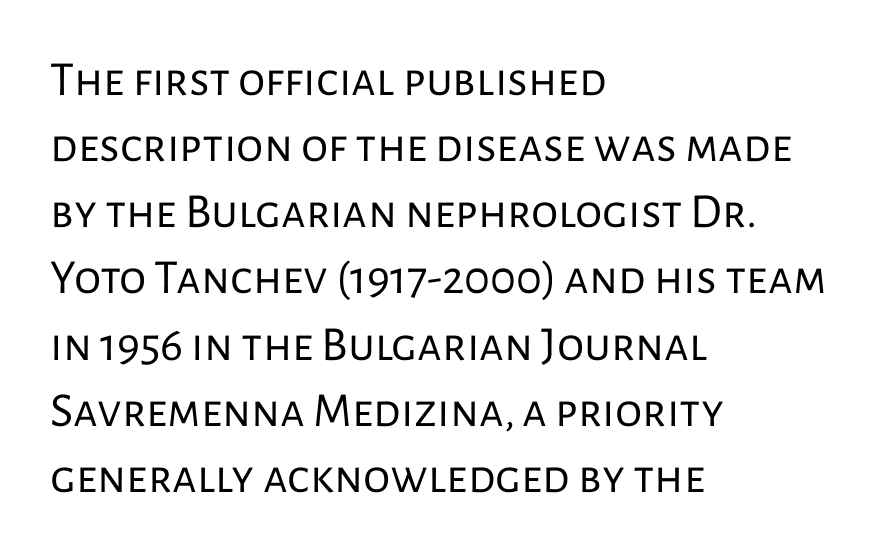
{"serif": "no", "italic": "no", "bold": "no", "weight": "regular", "width": "normal", "stroke_contrast": "low", "x_height": "medium", "monospaced": "no", "underline": "no", "align": "left", "line_spacing": "normal", "line_spacing_ratio": 1.35, "letter_spacing": "normal", "letter_spacing_em": 0.0, "glyph_px": 49}
